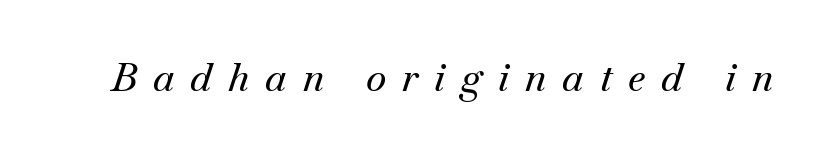
The image shows 39 px serif type, italic (leaning right); set unusually wide letter spacing (+0.41 em), not underlined; medium stroke contrast and a small x-height.
